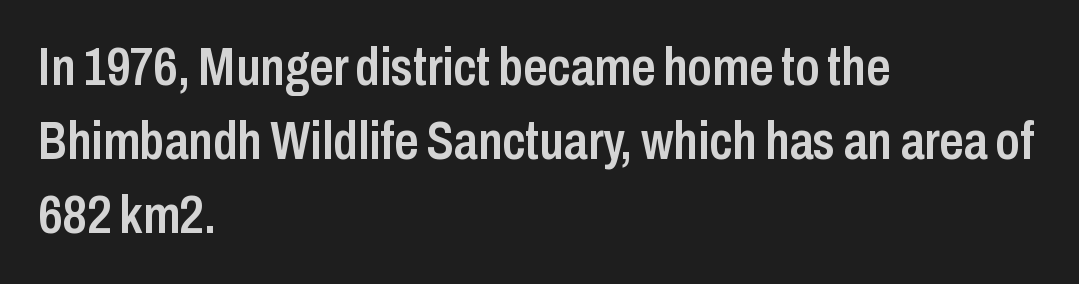
One glance says typical: line gaps are just what's usual. Ordinary non-slanted type is in use. This sample has the flowing, uneven cadence of proportional lettering. The paragraph shown leans on its left margin.
